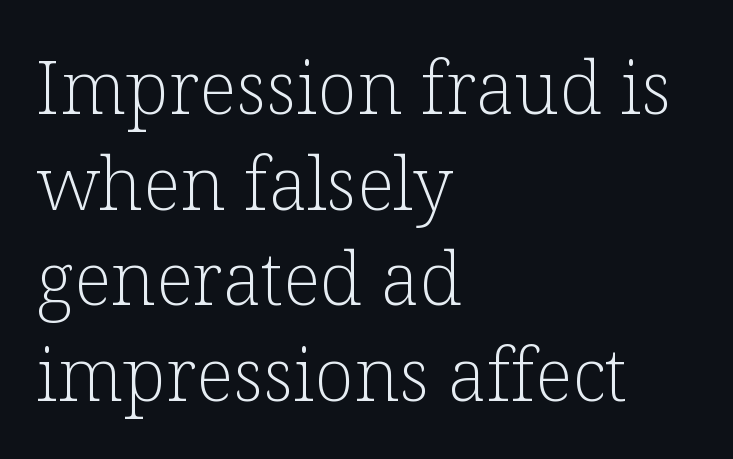
{"serif": "yes", "italic": "no", "bold": "no", "weight": "light", "width": "normal", "stroke_contrast": "low", "x_height": "medium", "monospaced": "no", "underline": "no", "align": "left", "line_spacing": "normal", "line_spacing_ratio": 1.31, "letter_spacing": "normal", "letter_spacing_em": 0.0, "glyph_px": 73}
